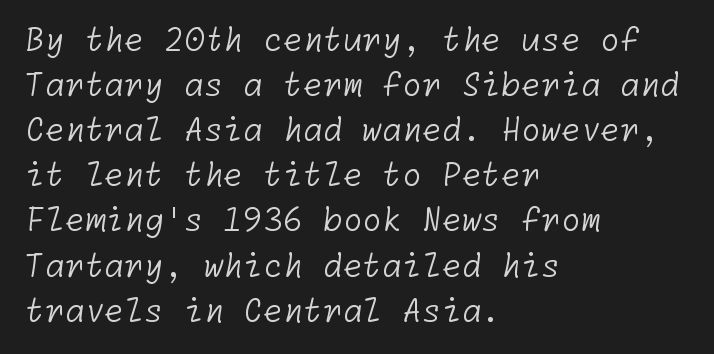
The image shows 32 px light sans-serif type; set left-aligned, normal line spacing (1.41x), normal letter spacing, not underlined; low stroke contrast and a medium x-height.
